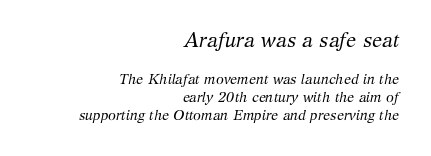
Q: Is the text bold? A: No.
Q: Is the text italic (slanted)? A: Yes, it leans right by about 12 degrees.
Q: Is the text underlined? A: No.
Q: How is the paragraph aligned? A: Right-aligned.
Q: Is the spacing between letters normal or unusually wide? A: Normal.
Q: Is the spacing between lines tight, normal or loose? A: Normal.
Q: Which block of text is set in a larger size, the first (top) or the second (bottom)? A: The first (top) one.
